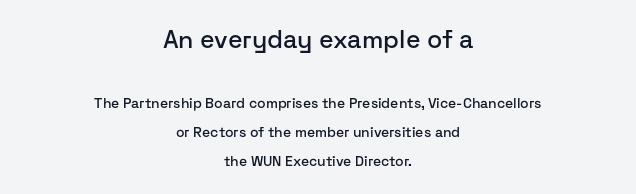
In CSS terms this would be text-align: center. This rendering leaves character spacing at its baseline value. The block sitting higher on the canvas is the one with enlarged characters. Honestly, the rows look like they've been pulled way apart. Descenders are the only things crossing below the line.
